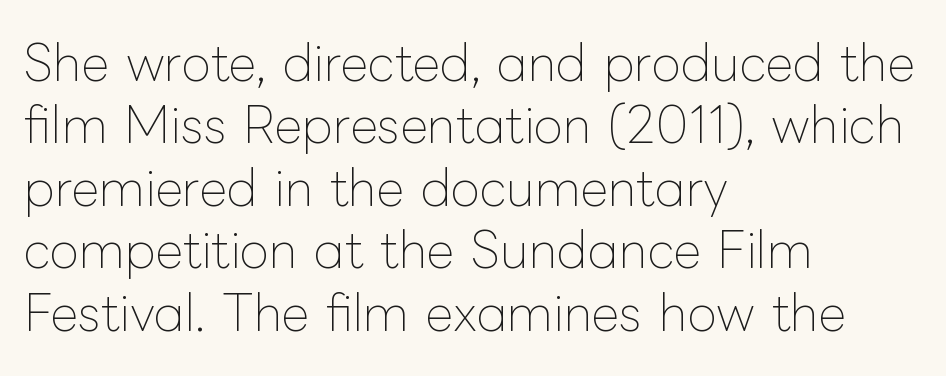
Q: Is the text bold? A: No.
Q: Is the text italic (slanted)? A: No, it is upright.
Q: Is the text underlined? A: No.
Q: How is the paragraph aligned? A: Left-aligned.
Q: Is the spacing between letters normal or unusually wide? A: Normal.
Q: Is the spacing between lines tight, normal or loose? A: Normal.
Q: Width (condensed, normal, or wide)? A: Normal.
Q: Stroke contrast? A: Low.
Q: x-height? A: Medium.
Q: Monospaced? A: No.
